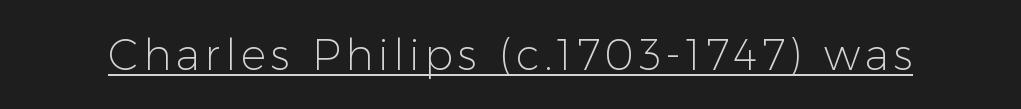
{"serif": "no", "italic": "no", "bold": "no", "weight": "light", "width": "normal", "stroke_contrast": "low", "x_height": "medium", "monospaced": "no", "underline": "yes", "glyph_px": 43}
